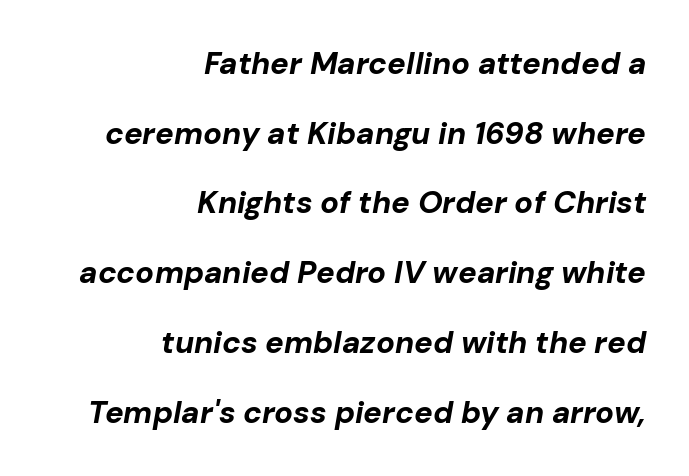
Plain, unruled lines of type. Loosely led — the rows are spread out. Students, note that the glyphs here touch the page at normal intervals. Tall strokes in this sample are angled rather than plumb. A full-strength bold gives these letters their thick strokes. In CSS terms this would be text-align: right.
